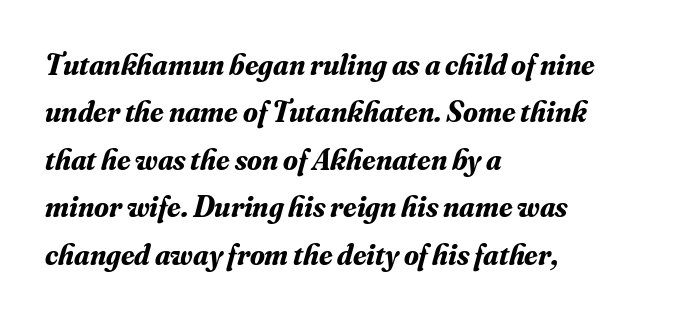
The image shows 30 px bold serif type, italic (leaning right); set left-aligned, normal line spacing (1.58x), normal letter spacing, not underlined; medium stroke contrast and a small x-height.
